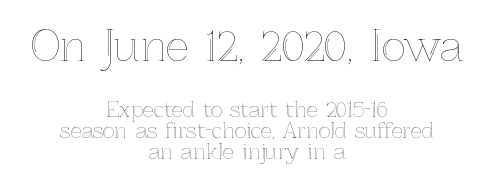
Q: Is the text italic (slanted)? A: No, it is upright.
Q: Is the text underlined? A: No.
Q: How is the paragraph aligned? A: Centered.
Q: Is the spacing between letters normal or unusually wide? A: Normal.
Q: Is the spacing between lines tight, normal or loose? A: Tight.
Q: Which block of text is set in a larger size, the first (top) or the second (bottom)? A: The first (top) one.
Q: Width (condensed, normal, or wide)? A: Normal.
Q: x-height? A: Medium.
Q: Monospaced? A: No.
